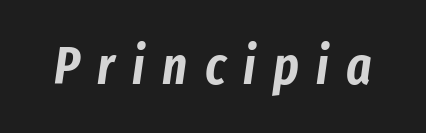
Q: Is the text italic (slanted)? A: Yes, it leans right by about 8 degrees.
Q: Is the text underlined? A: No.
Q: Is the spacing between letters normal or unusually wide? A: Unusually wide.
Q: Width (condensed, normal, or wide)? A: Condensed.
Q: Stroke contrast? A: Low.
Q: x-height? A: Medium.
Q: Monospaced? A: No.
